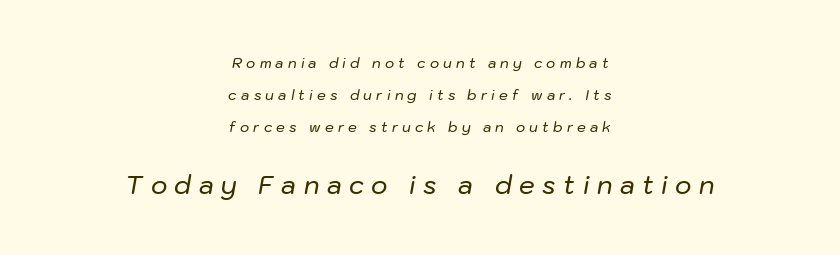
The image shows 25 px text type, italic (leaning right); set centered, loose line spacing (2.27x), unusually wide letter spacing (+0.3 em), not underlined; the second (bottom) block is 1.79x larger.
